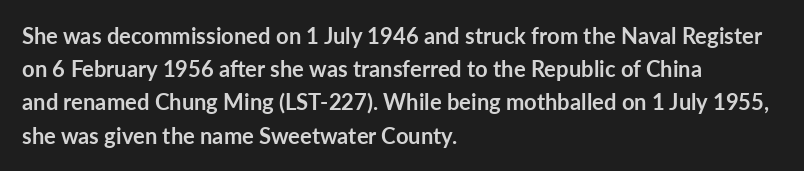
The image shows 22 px bold type, upright; set left-aligned, normal line spacing (1.51x), normal letter spacing, not underlined.
